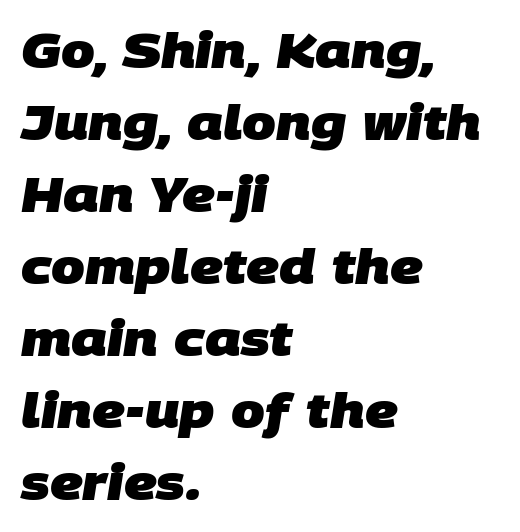
Summary of weight: heavy, a full bold. A normal amount of white space separates one row of letters from the next. Visually the block forms a straight wall on the left and a jagged coastline on the right. Descender tails drop into unmarked territory. Here the designer chose a conventional face with non-uniform glyph widths.
